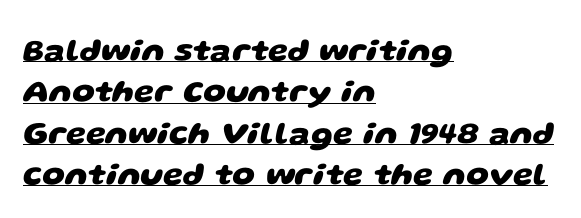
Q: Is the text bold? A: Yes.
Q: Is the typeface a serif or a sans-serif typeface? A: Sans-serif.
Q: Is the text underlined? A: Yes.
Q: How is the paragraph aligned? A: Left-aligned.
Q: Is the spacing between letters normal or unusually wide? A: Normal.
Q: Is the spacing between lines tight, normal or loose? A: Normal.
Q: Width (condensed, normal, or wide)? A: Wide.
Q: Stroke contrast? A: Low.
Q: x-height? A: Large.
Q: Monospaced? A: No.
